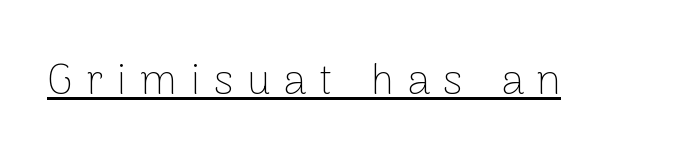
The image shows 43 px thin sans-serif type, upright; set unusually wide letter spacing (+0.3 em), underlined; low stroke contrast and a medium x-height.
